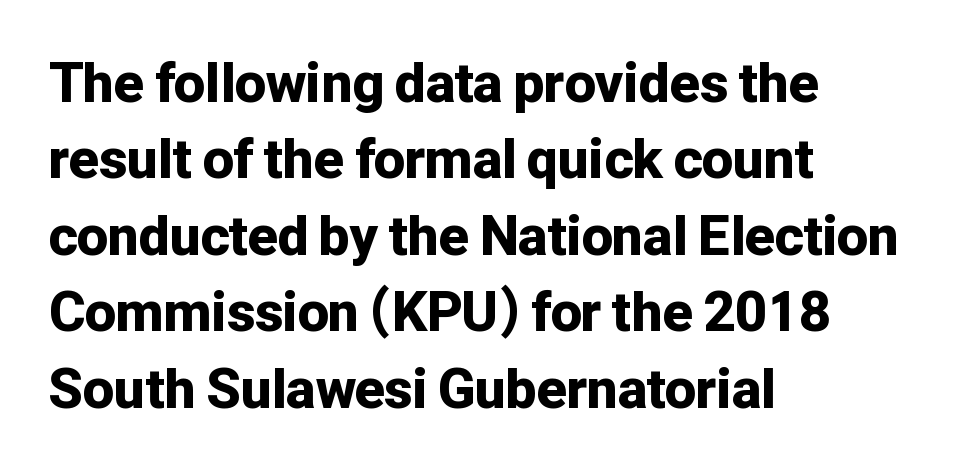
{"serif": "no", "italic": "no", "bold": "yes", "weight": "bold", "width": "normal", "stroke_contrast": "low", "x_height": "medium", "monospaced": "no", "underline": "no", "align": "left", "line_spacing": "normal", "line_spacing_ratio": 1.39, "letter_spacing": "normal", "letter_spacing_em": 0.0, "glyph_px": 55}
